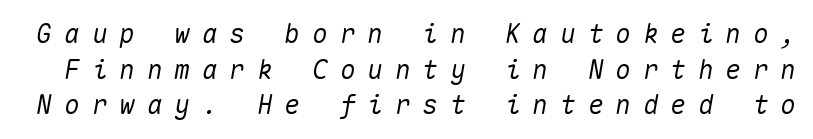
The image shows 26 px text type, italic (leaning right); set normal line spacing (1.37x), unusually wide letter spacing (+0.46 em), not underlined.
